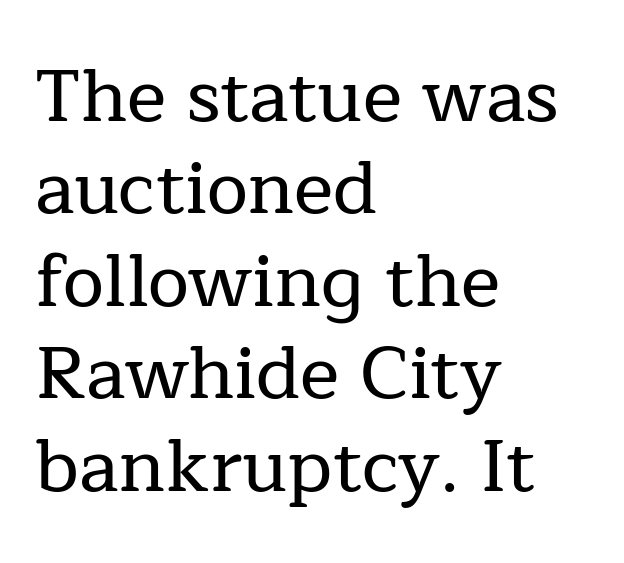
Q: Is the text italic (slanted)? A: No, it is upright.
Q: Is the typeface a serif or a sans-serif typeface? A: Serif.
Q: Is the text underlined? A: No.
Q: How is the paragraph aligned? A: Left-aligned.
Q: Is the spacing between letters normal or unusually wide? A: Normal.
Q: Is the spacing between lines tight, normal or loose? A: Normal.
Q: Width (condensed, normal, or wide)? A: Normal.
Q: Stroke contrast? A: Low.
Q: x-height? A: Medium.
Q: Monospaced? A: No.
